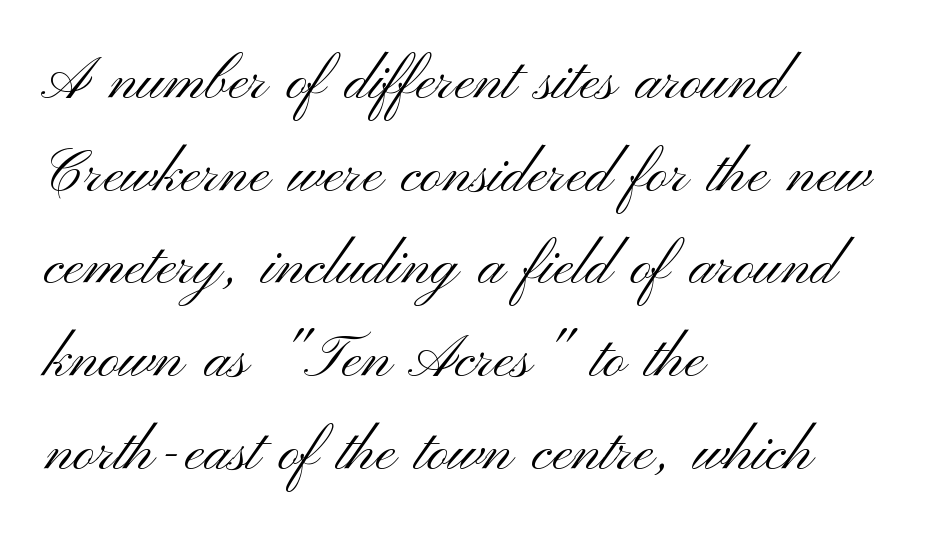
Q: Is the text bold? A: No.
Q: Is the text italic (slanted)? A: Yes.
Q: Is the typeface a serif or a sans-serif typeface? A: Sans-serif.
Q: Is the text underlined? A: No.
Q: How is the paragraph aligned? A: Left-aligned.
Q: Is the spacing between letters normal or unusually wide? A: Normal.
Q: Is the spacing between lines tight, normal or loose? A: Normal.
Q: Width (condensed, normal, or wide)? A: Wide.
Q: Stroke contrast? A: Medium.
Q: x-height? A: Small.
Q: Monospaced? A: No.
